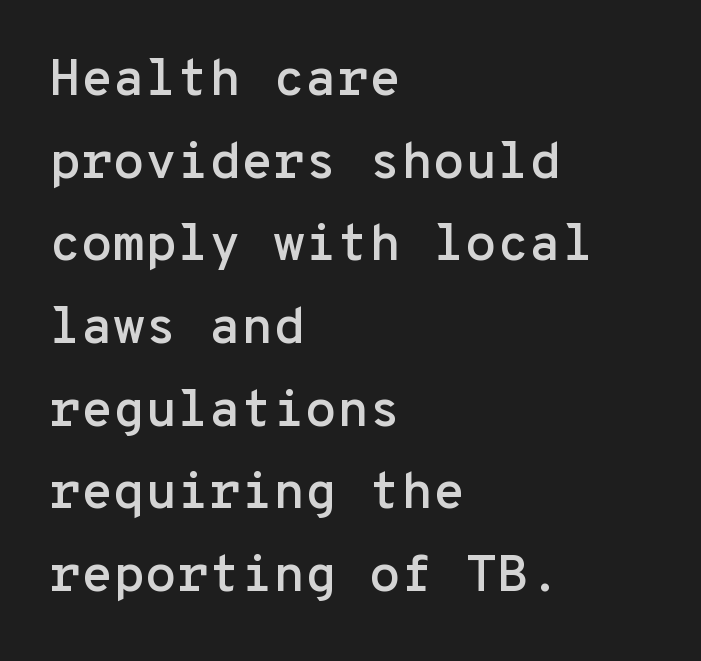
Q: Is the text italic (slanted)? A: No, it is upright.
Q: Is the typeface a serif or a sans-serif typeface? A: Sans-serif.
Q: Is the text underlined? A: No.
Q: How is the paragraph aligned? A: Left-aligned.
Q: Is the spacing between letters normal or unusually wide? A: Normal.
Q: Is the spacing between lines tight, normal or loose? A: Normal.
Q: Width (condensed, normal, or wide)? A: Normal.
Q: Stroke contrast? A: Low.
Q: x-height? A: Medium.
Q: Monospaced? A: Yes.
